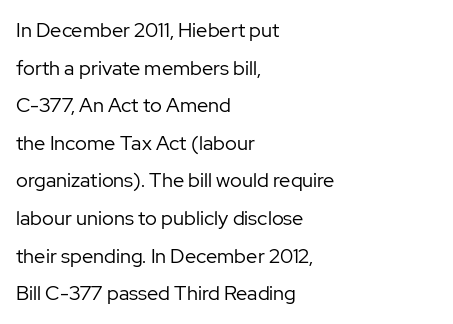
The image shows 20 px text type, upright; set left-aligned, line spacing 1.88x, normal letter spacing, not underlined.
